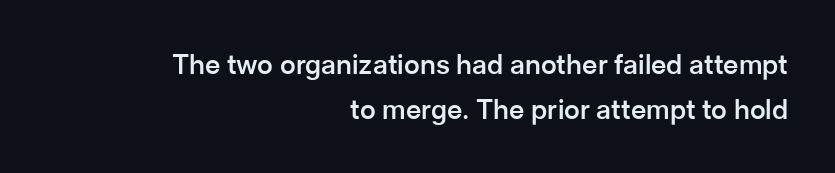
The image shows 27 px text type, upright; set right-aligned, normal line spacing (1.66x), normal letter spacing, not underlined.
